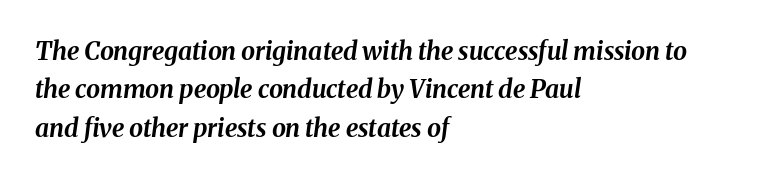
The image shows 25 px bold type, italic (leaning right); set left-aligned, normal line spacing (1.54x), normal letter spacing, not underlined.
